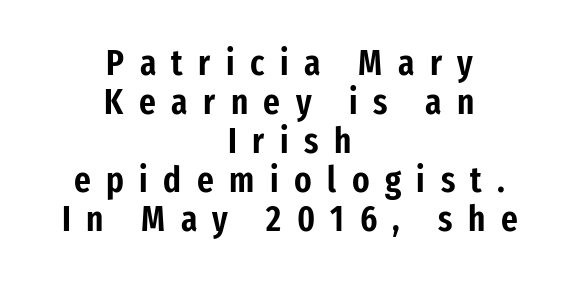
The image shows 36 px condensed sans-serif type, upright; set centered, tight line spacing (1.08x), unusually wide letter spacing (+0.43 em), not underlined; low stroke contrast and a medium x-height.
